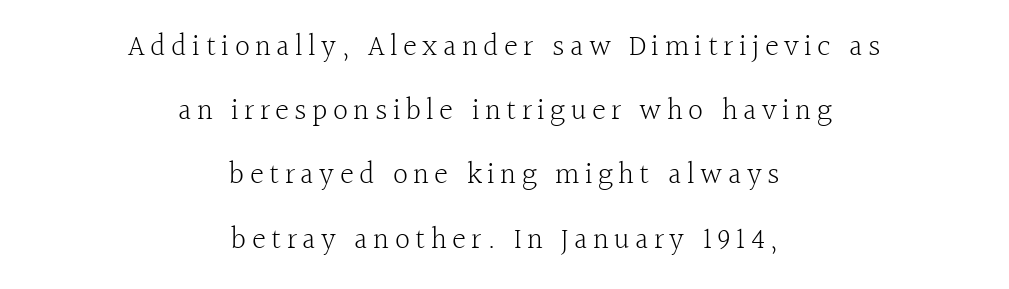
Q: Is the text bold? A: No.
Q: Is the text italic (slanted)? A: No, it is upright.
Q: Is the typeface a serif or a sans-serif typeface? A: Serif.
Q: Is the text underlined? A: No.
Q: How is the paragraph aligned? A: Centered.
Q: Is the spacing between lines tight, normal or loose? A: Loose.
Q: Width (condensed, normal, or wide)? A: Normal.
Q: x-height? A: Medium.
Q: Monospaced? A: No.
